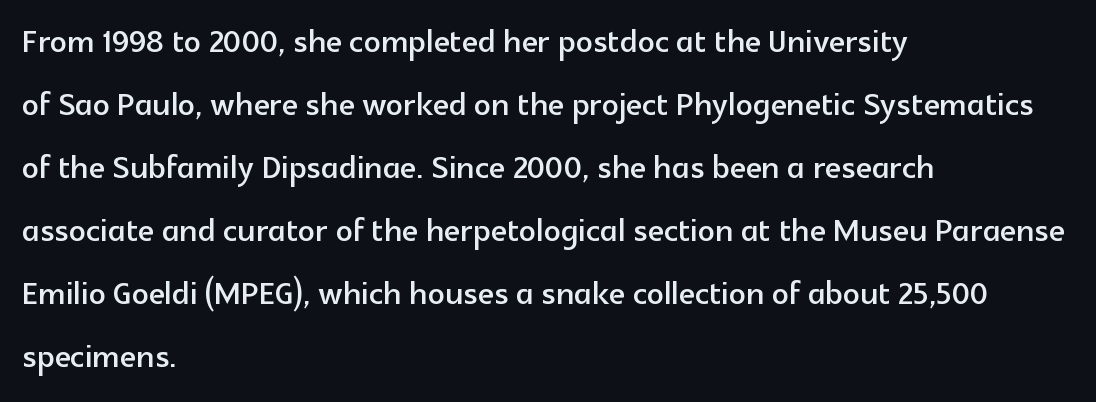
The image shows 42 px sans-serif type, upright; set left-aligned, normal line spacing (1.5x), normal letter spacing, not underlined; a medium x-height.
